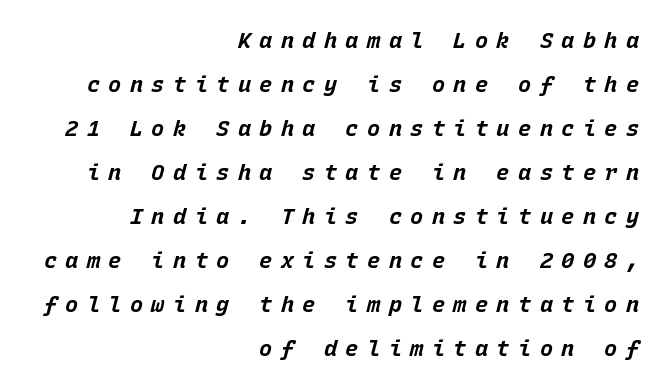
The glyphs have the mass of a bold cut. Line endings align vertically; line beginnings do not. Short note: letters widely spaced. Compared with ordinary roman type, these characters are visibly tilted. Beneath every word, the page is bare. How would I describe the line gaps? Wide and relaxed.
